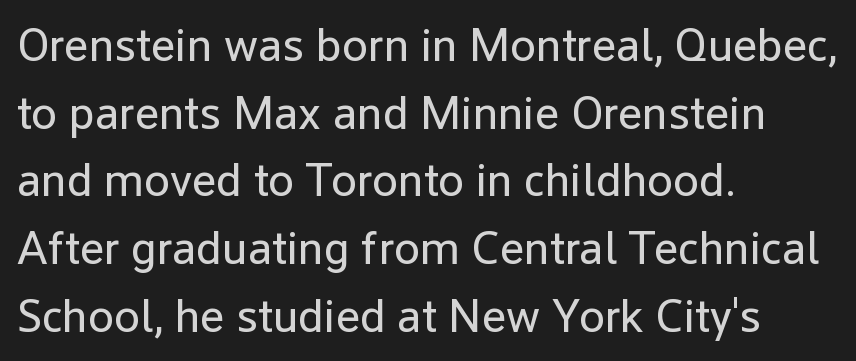
The image shows 47 px regular-weight sans-serif type, upright; set left-aligned, normal line spacing (1.44x), normal letter spacing, not underlined; low stroke contrast and a medium x-height.
